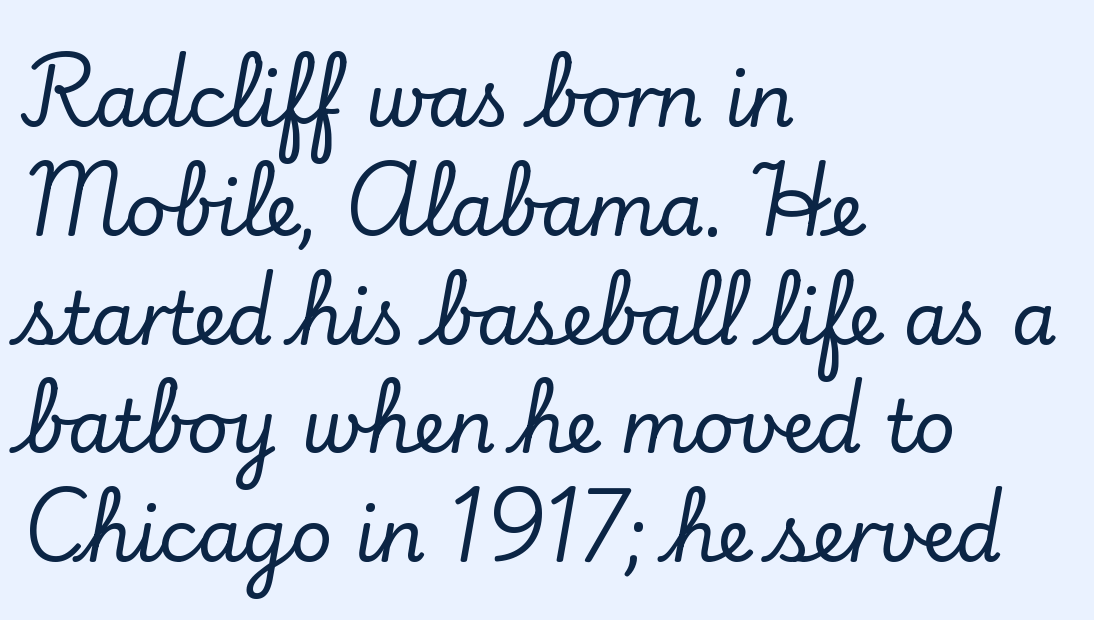
The image shows 73 px serif type; set left-aligned, normal line spacing (1.49x), normal letter spacing, not underlined; low stroke contrast and a small x-height.
